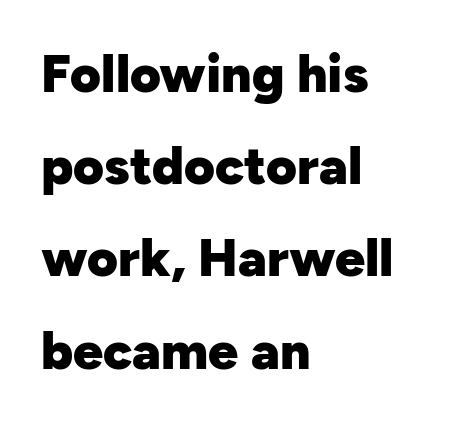
The image shows 53 px heavy sans-serif type, upright; set left-aligned, line spacing 1.74x, normal letter spacing, not underlined; low stroke contrast and a medium x-height.
